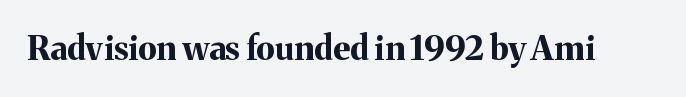
The image shows 33 px bold serif type, upright; set normal letter spacing, not underlined; medium stroke contrast and a medium x-height.
